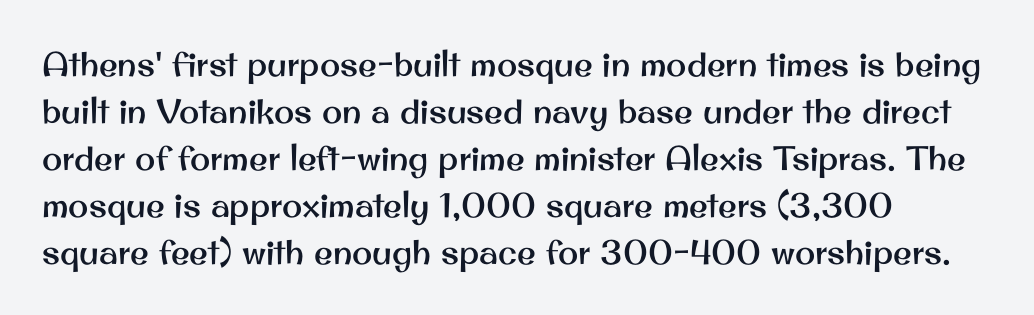
Q: Is the text italic (slanted)? A: No, it is upright.
Q: Is the typeface a serif or a sans-serif typeface? A: Sans-serif.
Q: Is the text underlined? A: No.
Q: How is the paragraph aligned? A: Left-aligned.
Q: Is the spacing between letters normal or unusually wide? A: Normal.
Q: Is the spacing between lines tight, normal or loose? A: Normal.
Q: Width (condensed, normal, or wide)? A: Normal.
Q: Stroke contrast? A: Medium.
Q: x-height? A: Small.
Q: Monospaced? A: No.
